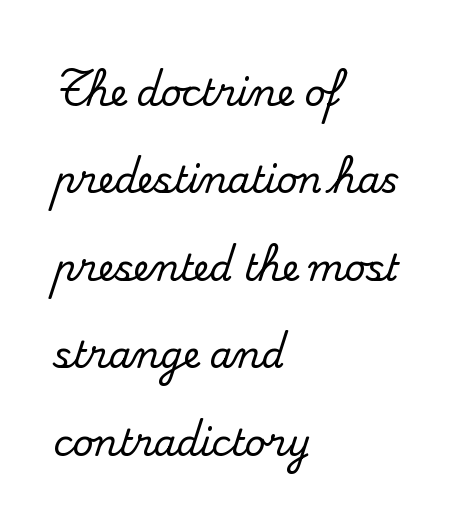
The foot of each line stays bare and open. Does the leading feel generous? Absolutely, it's lavish. Spacing verdict: proportional, widths tailored to each character. The ragged edge is on the right, which tells us the setting is flush left.
